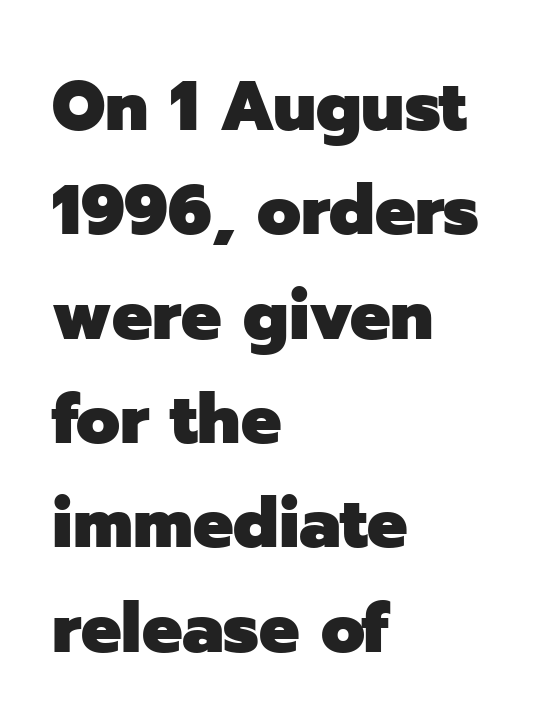
Q: Is the text bold? A: Yes.
Q: Is the text italic (slanted)? A: No, it is upright.
Q: Is the typeface a serif or a sans-serif typeface? A: Sans-serif.
Q: Is the text underlined? A: No.
Q: How is the paragraph aligned? A: Left-aligned.
Q: Is the spacing between letters normal or unusually wide? A: Normal.
Q: Is the spacing between lines tight, normal or loose? A: Normal.
Q: Width (condensed, normal, or wide)? A: Normal.
Q: Stroke contrast? A: Low.
Q: x-height? A: Medium.
Q: Monospaced? A: No.
